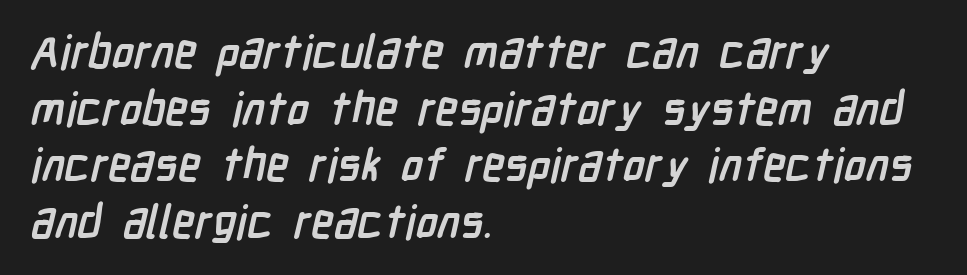
Q: Is the text bold? A: Yes.
Q: Is the typeface a serif or a sans-serif typeface? A: Sans-serif.
Q: Is the text underlined? A: No.
Q: How is the paragraph aligned? A: Left-aligned.
Q: Is the spacing between letters normal or unusually wide? A: Normal.
Q: Width (condensed, normal, or wide)? A: Condensed.
Q: Stroke contrast? A: Low.
Q: x-height? A: Medium.
Q: Monospaced? A: No.
